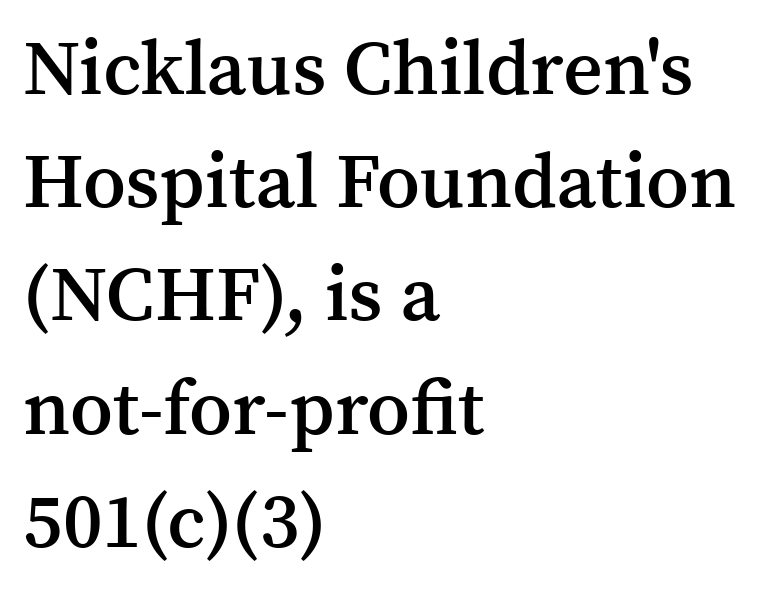
Tall strokes in this sample are plumb rather than angled. Whoever set this chose a conventional vertical rhythm. The ragged edge is on the right, which tells us the setting is flush left. The letters advance in unequal steps, a hallmark of proportional type.
